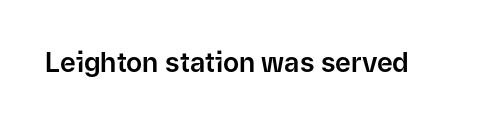
This rendering leaves character spacing at its baseline value. Has an underline been added? It has not. No italicization has been applied; the sample stays upright.
